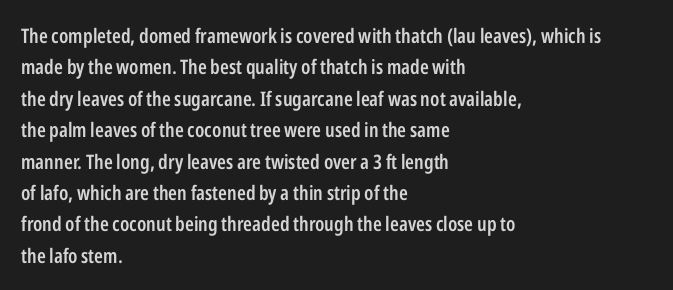
The characters look somewhat weighty, a semibold short of true bold. The passage shown is not underscored anywhere. Tall strokes in this sample are plumb rather than angled. Observe the ordinary spacing: letters are neighbours, not strangers.
